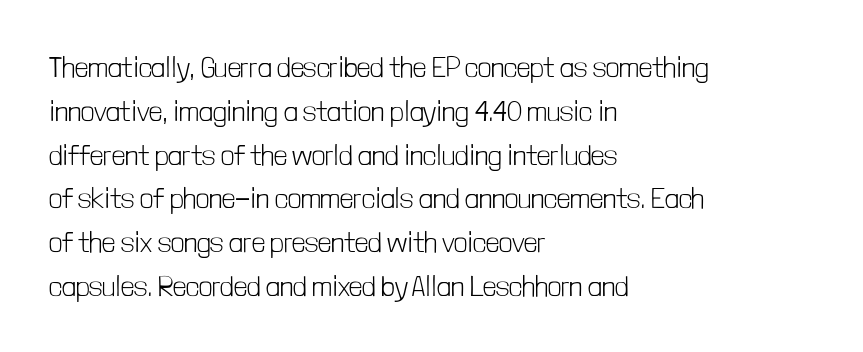
Q: Is the text bold? A: No.
Q: Is the text italic (slanted)? A: No, it is upright.
Q: Is the typeface a serif or a sans-serif typeface? A: Sans-serif.
Q: Is the text underlined? A: No.
Q: How is the paragraph aligned? A: Left-aligned.
Q: Is the spacing between letters normal or unusually wide? A: Normal.
Q: Is the spacing between lines tight, normal or loose? A: Normal.
Q: Width (condensed, normal, or wide)? A: Condensed.
Q: Stroke contrast? A: Low.
Q: x-height? A: Medium.
Q: Monospaced? A: No.
